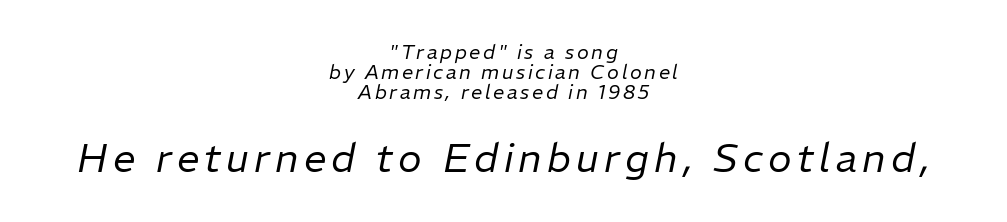
The face used here is proportionally spaced, like ordinary book or web type. If you squint, the bottom block still reads clearly — it's the larger of the two. Is this a heavy cut? Hardly; it is regular or lighter. Line starts and ends both wander, symmetrically. Closely set lines give the paragraph a compact silhouette. Slanted lettering throughout.
